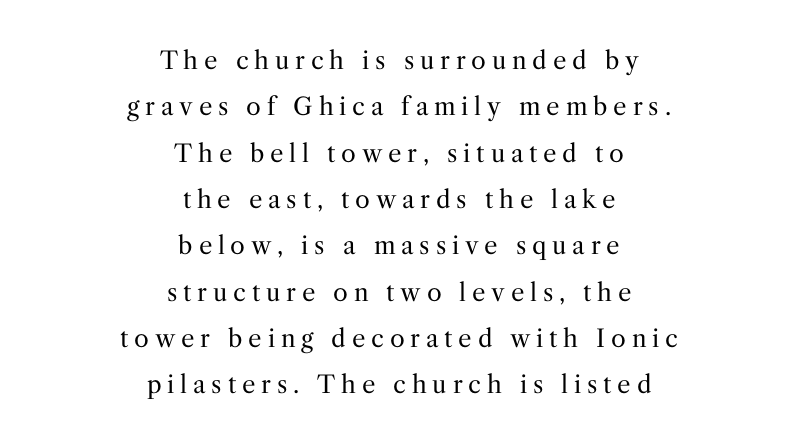
This sample uses expanded letter spacing, leaving extra air between glyphs. Type without underlining. The typeface has the unassuming heft of standard copy or less. Is there much room between lines? Yes — plenty of vertical air separates them.
